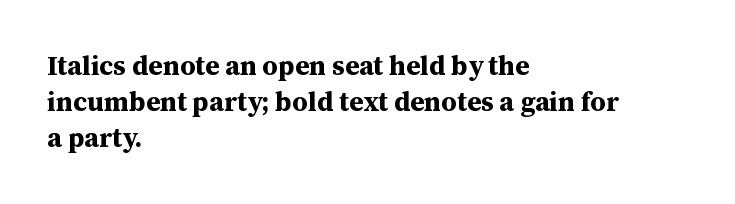
The image shows 27 px bold type, upright; set left-aligned, normal line spacing (1.33x), normal letter spacing, not underlined.
